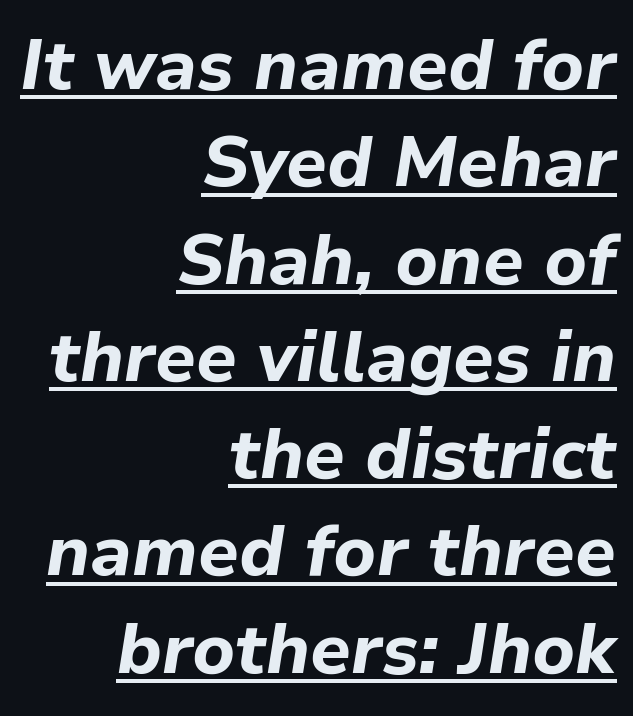
{"italic": "yes", "lean": "right", "slant_degrees": 9, "bold": "yes", "weight": "bold", "width": "normal", "stroke_contrast": "low", "x_height": "medium", "monospaced": "no", "underline": "yes", "align": "right", "line_spacing": "normal", "line_spacing_ratio": 1.37, "letter_spacing": "normal", "letter_spacing_em": 0.0, "glyph_px": 71}
